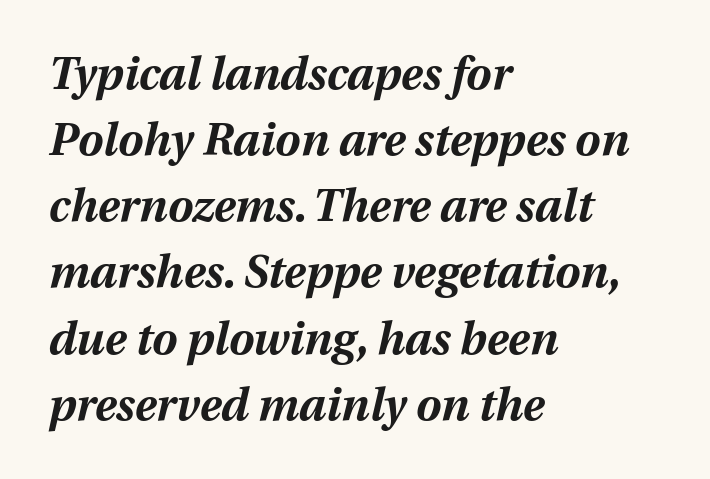
Q: Is the text bold? A: Yes.
Q: Is the text italic (slanted)? A: Yes, it leans right by about 12 degrees.
Q: Is the text underlined? A: No.
Q: How is the paragraph aligned? A: Left-aligned.
Q: Is the spacing between letters normal or unusually wide? A: Normal.
Q: Is the spacing between lines tight, normal or loose? A: Normal.
Q: Width (condensed, normal, or wide)? A: Normal.
Q: Stroke contrast? A: Medium.
Q: x-height? A: Medium.
Q: Monospaced? A: No.
